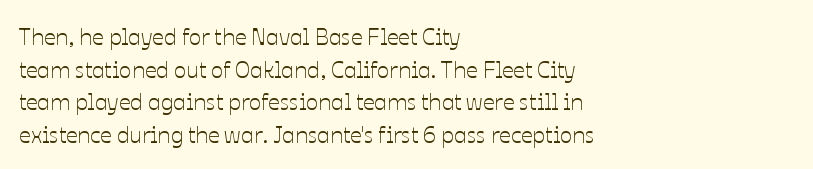
Q: Is the text italic (slanted)? A: No, it is upright.
Q: Is the text underlined? A: No.
Q: How is the paragraph aligned? A: Left-aligned.
Q: Is the spacing between letters normal or unusually wide? A: Normal.
Q: Is the spacing between lines tight, normal or loose? A: Normal.
